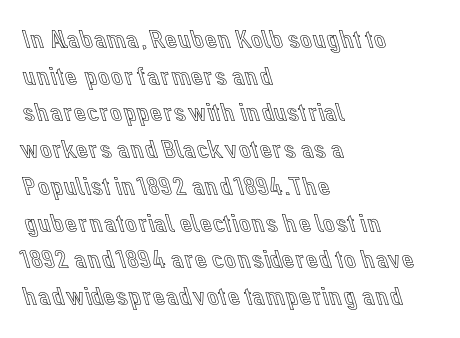
Alignment: flush left. The block of text has a typical density, with ordinary space between rows. Beneath every word, the page is bare. Compared with typical body copy, the letter spacing here is the same.
